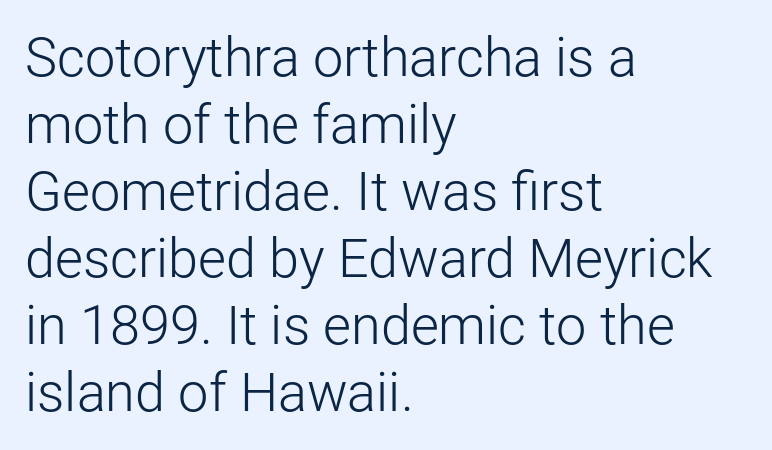
{"serif": "no", "italic": "no", "bold": "no", "weight": "light", "width": "normal", "stroke_contrast": "low", "x_height": "medium", "monospaced": "no", "underline": "no", "align": "left", "line_spacing_ratio": 1.24, "letter_spacing": "normal", "letter_spacing_em": 0.0, "glyph_px": 54}
